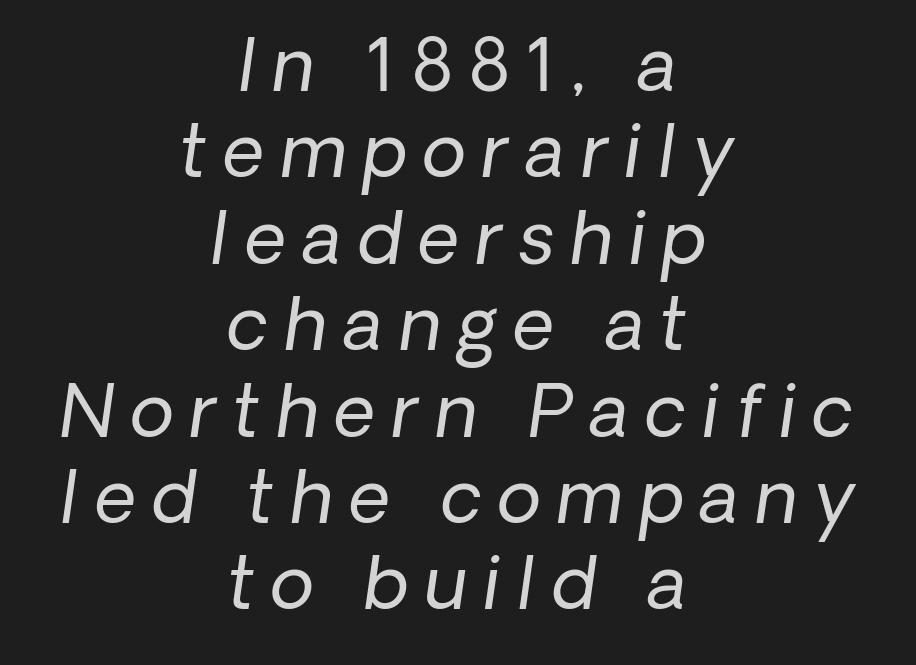
Q: Is the text bold? A: No.
Q: Is the text italic (slanted)? A: Yes, it leans right by about 8 degrees.
Q: Is the text underlined? A: No.
Q: How is the paragraph aligned? A: Centered.
Q: Is the spacing between letters normal or unusually wide? A: Unusually wide.
Q: Width (condensed, normal, or wide)? A: Normal.
Q: Stroke contrast? A: Low.
Q: x-height? A: Medium.
Q: Monospaced? A: No.
